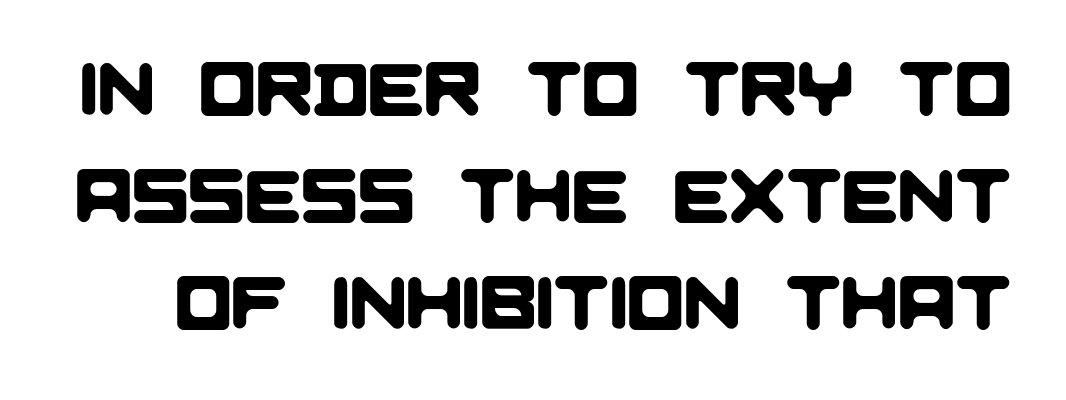
{"serif": "no", "width": "normal", "stroke_contrast": "low", "x_height": "large", "monospaced": "no", "underline": "no", "line_spacing": "normal", "line_spacing_ratio": 1.43, "letter_spacing": "normal", "letter_spacing_em": 0.0, "glyph_px": 75}
